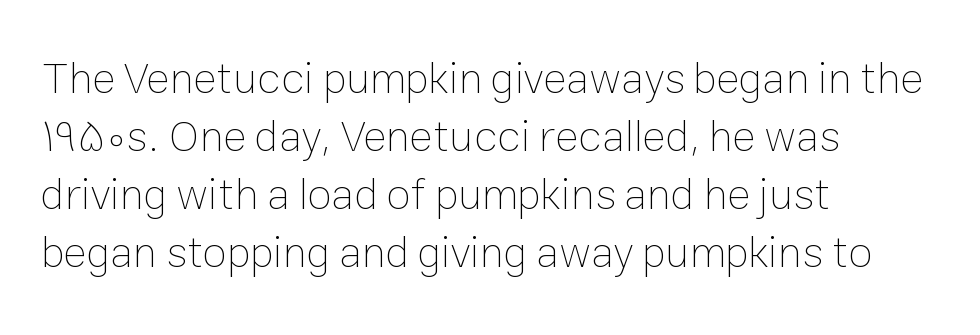
The image shows 44 px thin type, upright; set left-aligned, normal line spacing (1.32x), normal letter spacing, not underlined; low stroke contrast and a medium x-height.
